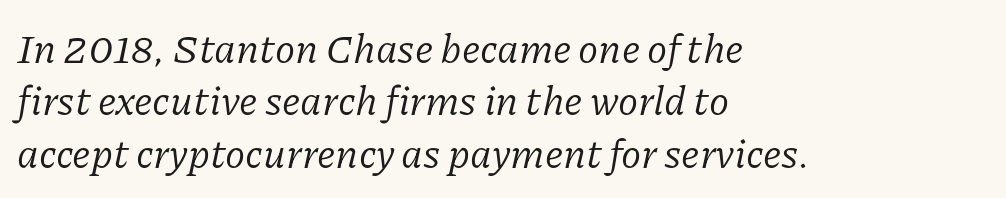
You can tell from the footed stems that serif type was used. This sample has the flowing, uneven cadence of proportional lettering. This rendering leaves character spacing at its baseline value. Characters are canted at an angle relative to the baseline's perpendicular. Rows of type keep a routine distance in the vertical direction. Unmarked baselines from the first word to the last.
